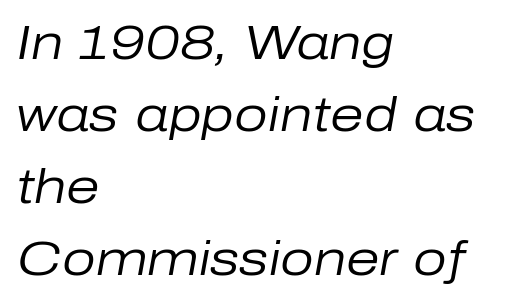
The image shows 48 px regular-weight type, italic (leaning right); set left-aligned, normal line spacing (1.5x), normal letter spacing, not underlined; low stroke contrast and a medium x-height.
